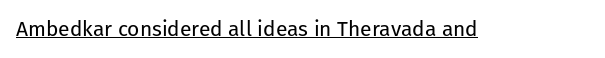
Q: Is the text bold? A: No.
Q: Is the text italic (slanted)? A: No, it is upright.
Q: Is the text underlined? A: Yes.
Q: Is the spacing between letters normal or unusually wide? A: Normal.
